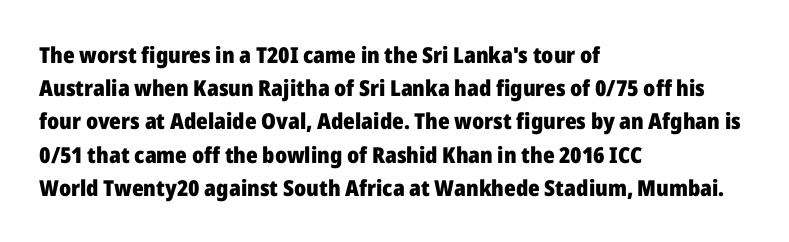
The image shows 22 px bold type, upright; set left-aligned, normal line spacing (1.51x), normal letter spacing, not underlined.
